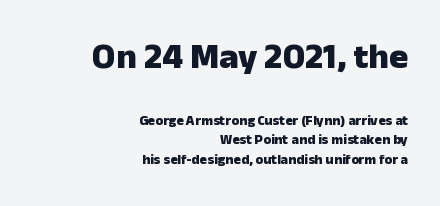
{"serif": "no", "italic": "no", "bold": "yes", "weight": "heavy", "width": "normal", "stroke_contrast": "low", "x_height": "medium", "monospaced": "no", "underline": "no", "align": "right", "line_spacing": "normal", "line_spacing_ratio": 1.39, "letter_spacing": "normal", "letter_spacing_em": 0.0, "larger_block": "first", "size_ratio": 2.57, "glyph_px": 36}
